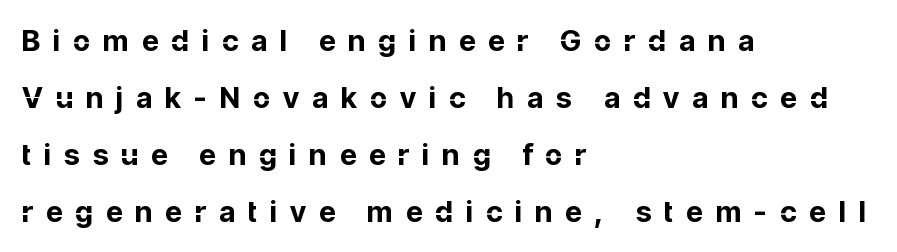
Bare-footed words on every line. The gaps between neighbouring characters are conspicuously large. Every letter is thick-stroked: bold, no question. Unlike a traditional serif, this face leaves its strokes unadorned. Vertical strokes here are truly vertical. Is there much room between lines? Yes — plenty of vertical air separates them.
